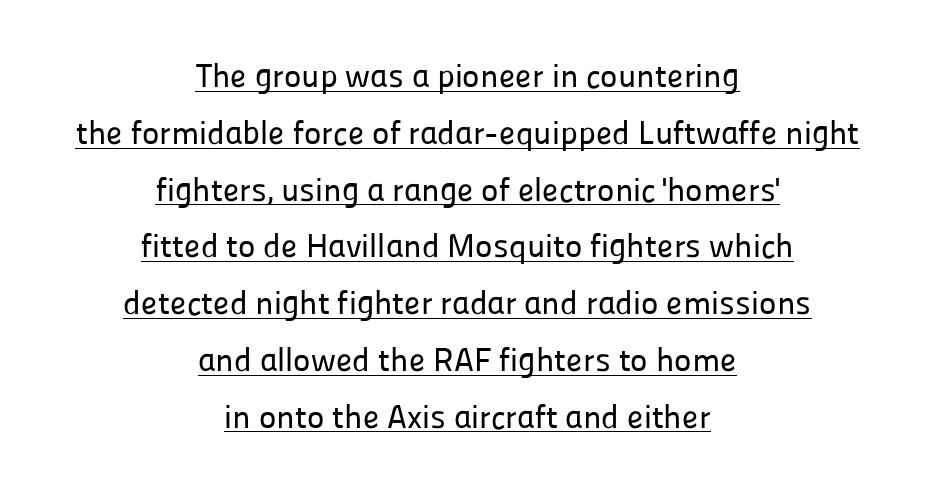
Q: Is the text italic (slanted)? A: No, it is upright.
Q: Is the typeface a serif or a sans-serif typeface? A: Sans-serif.
Q: Is the text underlined? A: Yes.
Q: How is the paragraph aligned? A: Centered.
Q: Is the spacing between letters normal or unusually wide? A: Normal.
Q: Width (condensed, normal, or wide)? A: Normal.
Q: Stroke contrast? A: Low.
Q: x-height? A: Medium.
Q: Monospaced? A: No.
